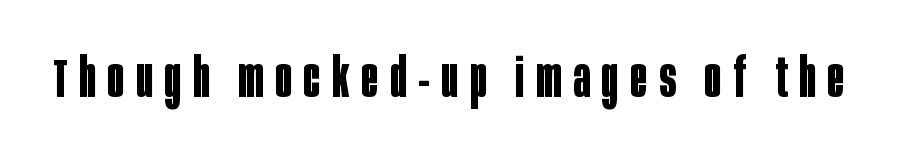
Q: Is the text bold? A: Yes.
Q: Is the text italic (slanted)? A: No, it is upright.
Q: Is the typeface a serif or a sans-serif typeface? A: Sans-serif.
Q: Is the text underlined? A: No.
Q: Is the spacing between letters normal or unusually wide? A: Unusually wide.
Q: Width (condensed, normal, or wide)? A: Condensed.
Q: Stroke contrast? A: Low.
Q: x-height? A: Large.
Q: Monospaced? A: No.
